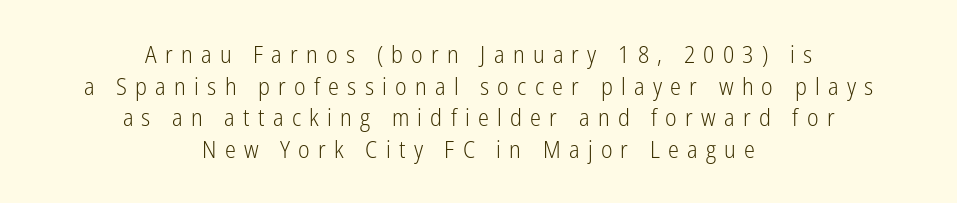
{"italic": "no", "bold": "no", "underline": "no", "align": "center", "line_spacing": "normal", "line_spacing_ratio": 1.37, "letter_spacing": "wide", "letter_spacing_em": 0.36, "glyph_px": 23}
